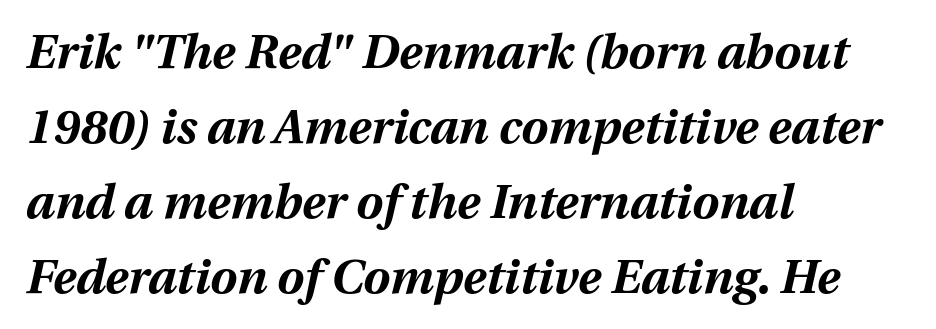
The image shows 48 px bold type, italic (leaning right); set left-aligned, normal line spacing (1.56x), normal letter spacing, not underlined; medium stroke contrast and a medium x-height.
